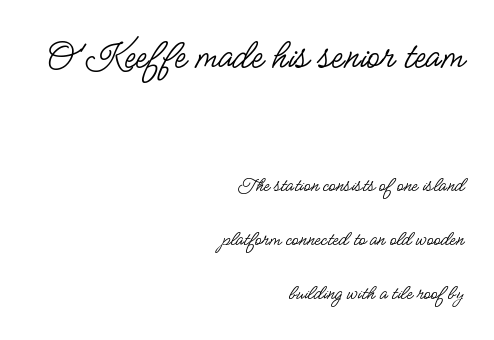
The image shows 43 px regular-weight, condensed sans-serif type; set right-aligned, loose line spacing (2.47x), normal letter spacing, not underlined; the first (top) block is 1.95x larger; low stroke contrast and a small x-height.
